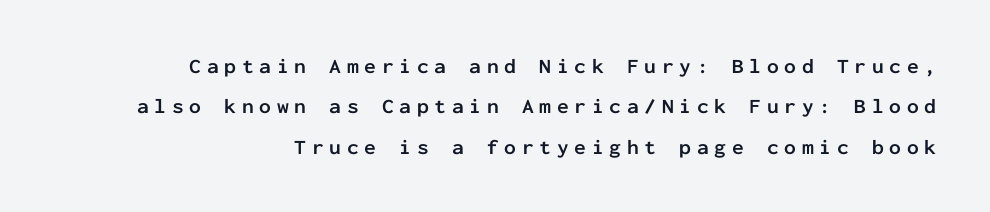
Q: Is the text bold? A: Yes.
Q: Is the text italic (slanted)? A: No, it is upright.
Q: Is the text underlined? A: No.
Q: How is the paragraph aligned? A: Right-aligned.
Q: Is the spacing between letters normal or unusually wide? A: Unusually wide.
Q: Is the spacing between lines tight, normal or loose? A: Loose.
